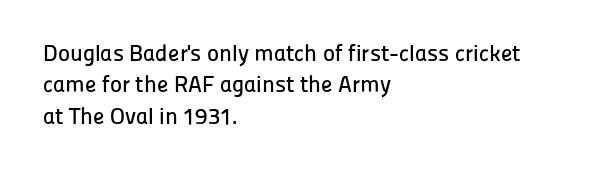
The image shows 23 px text type, upright; set left-aligned, normal line spacing (1.36x), normal letter spacing, not underlined.
